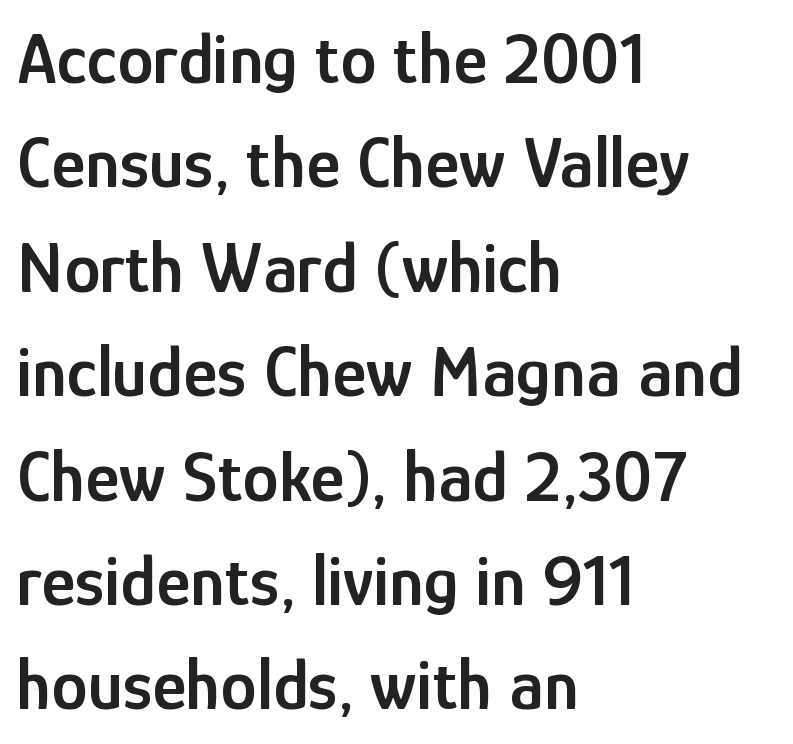
{"serif": "no", "italic": "no", "bold": "semi", "weight": "semibold", "width": "condensed", "stroke_contrast": "low", "x_height": "medium", "monospaced": "no", "underline": "no", "align": "left", "line_spacing": "normal", "line_spacing_ratio": 1.43, "letter_spacing": "normal", "letter_spacing_em": 0.0, "glyph_px": 73}
